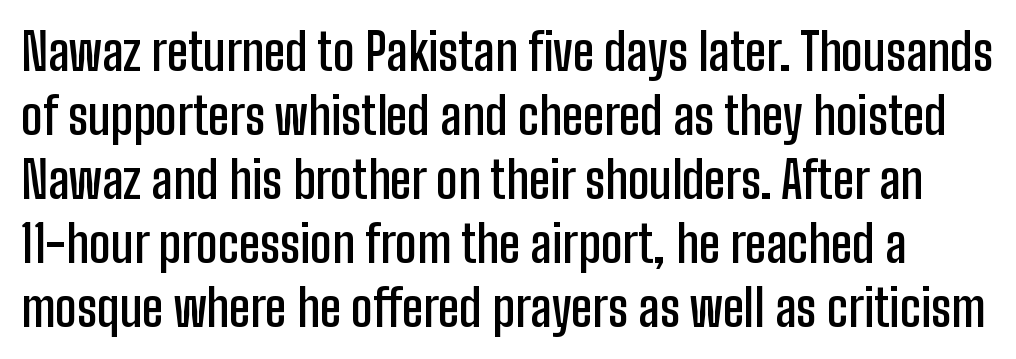
The letters advance in unequal steps, a hallmark of proportional type. In terms of letterform style, serifs are entirely absent. The font is running at a semibold setting, under full bold. The horizontal fit of the characters is conventional and even. The string is rendered with underlining switched off.
